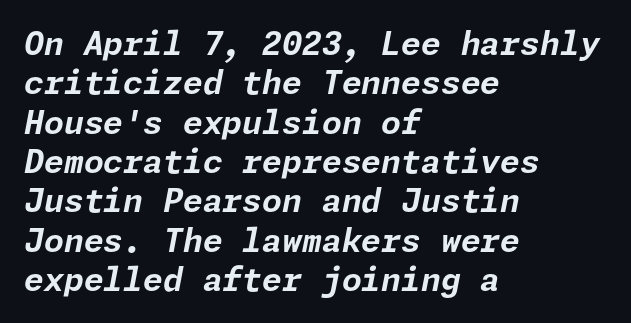
The image shows 32 px bold type, italic (leaning right); set left-aligned, line spacing 1.23x, normal letter spacing, not underlined; low stroke contrast and a medium x-height.
